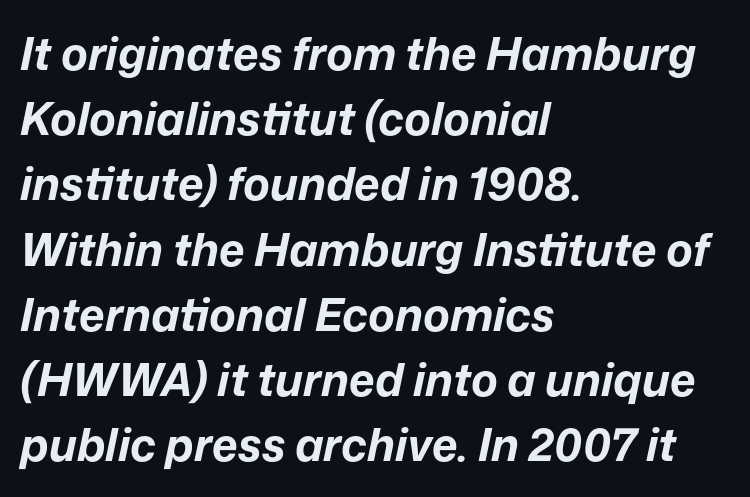
The image shows 45 px bold type, italic (leaning right); set left-aligned, normal line spacing (1.45x), normal letter spacing, not underlined; low stroke contrast and a medium x-height.
